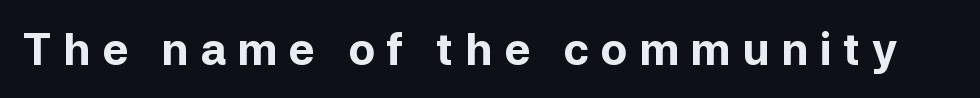
{"serif": "no", "italic": "no", "bold": "yes", "weight": "bold", "width": "normal", "stroke_contrast": "low", "x_height": "medium", "monospaced": "no", "underline": "no", "letter_spacing": "wide", "letter_spacing_em": 0.26, "glyph_px": 44}
